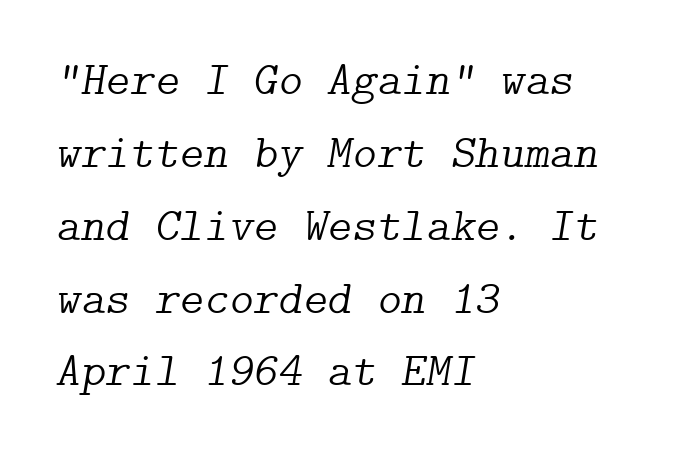
The space directly below the letters is spotless. Little horizontal feet cap the strokes, marking this as serif type. The rows are spaced the way most documents space them. The paragraph shown leans on its left margin. In terms of posture, this sample is oblique. Glyph-to-glyph distance matches everyday printed text.
